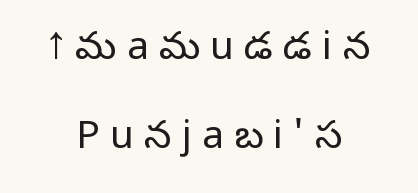
The image shows 39 px light sans-serif type, upright; set loose line spacing (2.29x), unusually wide letter spacing (+0.26 em), not underlined; low stroke contrast and a medium x-height.
